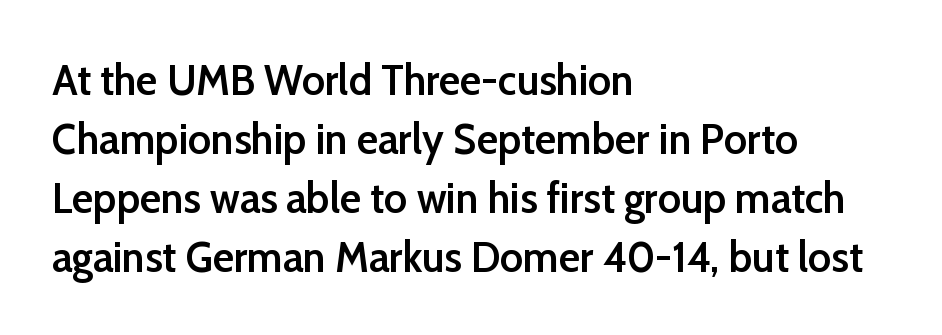
Typographic density is moderately raised because the face is semibold. You could call the tracking neutral — neither tight nor loose. A roman cut, with each character standing at attention. This sample has the flowing, uneven cadence of proportional lettering.
